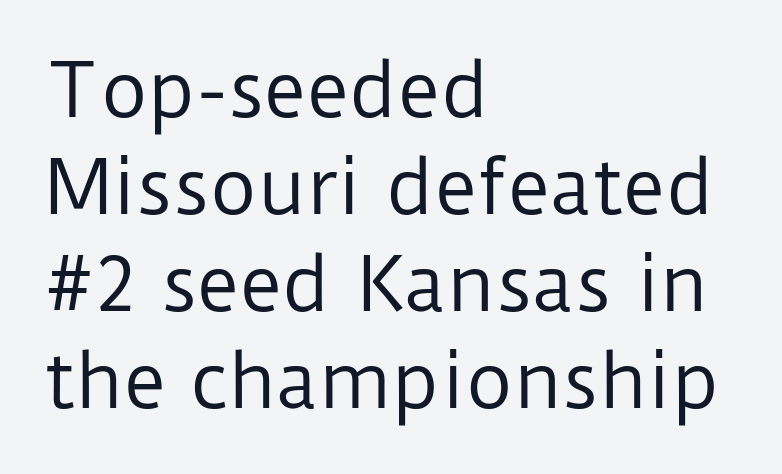
{"serif": "no", "italic": "no", "bold": "no", "weight": "regular", "width": "normal", "stroke_contrast": "low", "x_height": "medium", "monospaced": "no", "underline": "no", "align": "left", "line_spacing": "normal", "line_spacing_ratio": 1.33, "letter_spacing": "normal", "letter_spacing_em": 0.0, "glyph_px": 73}
